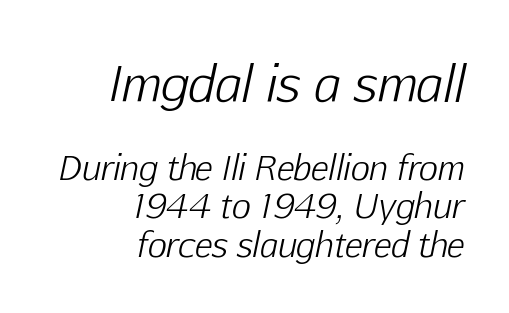
The image shows 49 px light type, italic (leaning right); set right-aligned, line spacing 1.17x, normal letter spacing, not underlined; the first (top) block is 1.48x larger; low stroke contrast and a medium x-height.
